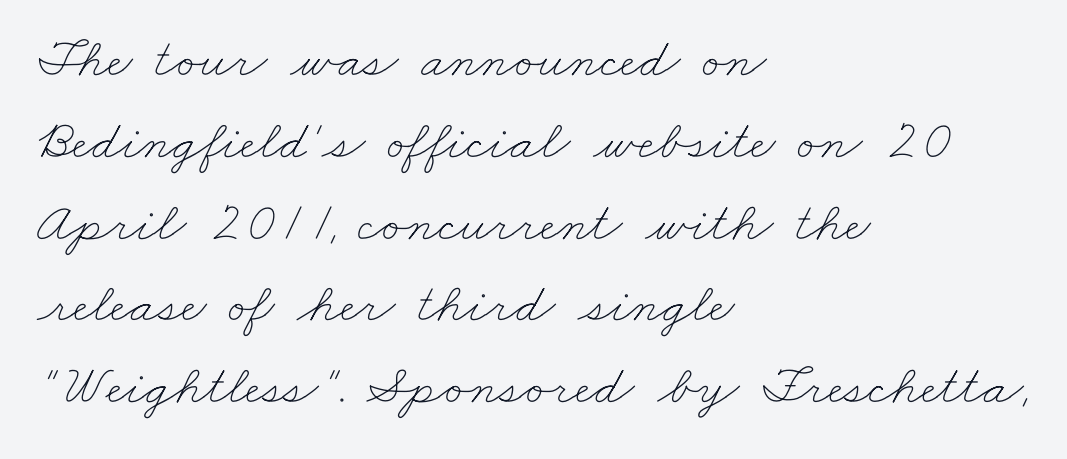
{"bold": "no", "weight": "thin", "width": "wide", "stroke_contrast": "low", "x_height": "small", "monospaced": "no", "underline": "no", "align": "left", "line_spacing": "normal", "line_spacing_ratio": 1.46, "letter_spacing": "normal", "letter_spacing_em": 0.0, "glyph_px": 56}
